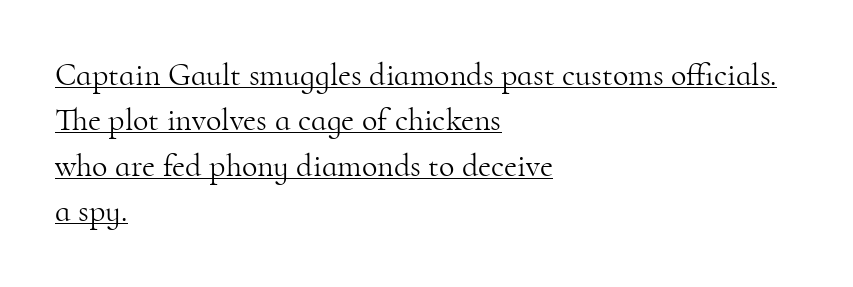
The image shows 32 px light serif type, upright; set left-aligned, normal line spacing (1.42x), normal letter spacing, underlined; high stroke contrast and a small x-height.
